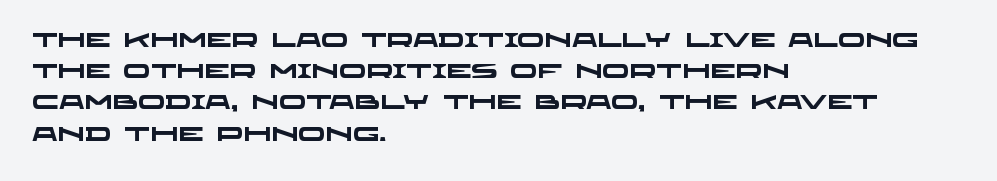
The image shows 20 px bold type; set left-aligned, normal line spacing (1.56x), normal letter spacing, not underlined.
